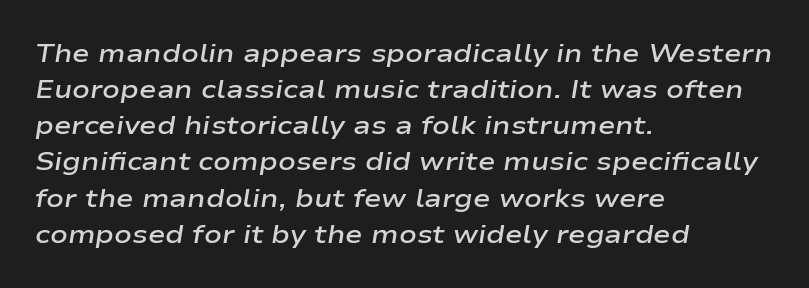
Q: Is the text bold? A: Semi-bold.
Q: Is the text italic (slanted)? A: Yes, it leans right by about 9 degrees.
Q: Is the text underlined? A: No.
Q: How is the paragraph aligned? A: Left-aligned.
Q: Is the spacing between letters normal or unusually wide? A: Normal.
Q: Is the spacing between lines tight, normal or loose? A: Normal.
